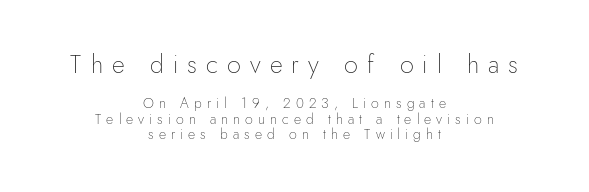
The image shows 25 px text type, upright; set centered, tight line spacing (1.1x), unusually wide letter spacing (+0.36 em), not underlined; the first (top) block is 1.79x larger.
